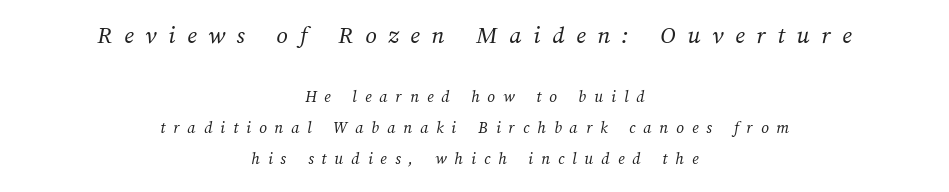
The image shows 25 px text type; set centered, line spacing 1.82x, unusually wide letter spacing (+0.47 em), not underlined; the first (top) block is 1.47x larger.
